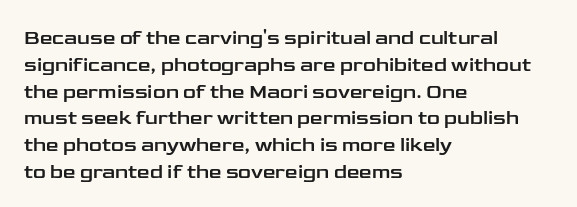
{"italic": "no", "underline": "no", "align": "left", "line_spacing": "normal", "line_spacing_ratio": 1.34, "letter_spacing": "normal", "letter_spacing_em": 0.0, "glyph_px": 20}
